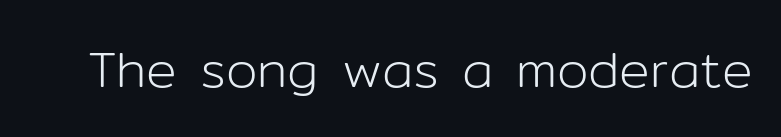
{"serif": "no", "italic": "no", "bold": "no", "weight": "light", "width": "normal", "stroke_contrast": "low", "x_height": "medium", "monospaced": "no", "underline": "no", "letter_spacing": "normal", "letter_spacing_em": 0.0, "glyph_px": 51}
